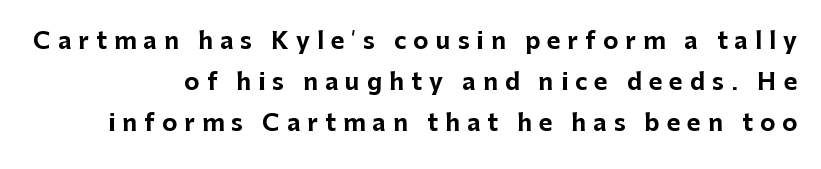
{"italic": "no", "bold": "yes", "underline": "no", "line_spacing_ratio": 1.79, "letter_spacing": "wide", "letter_spacing_em": 0.31, "glyph_px": 23}
